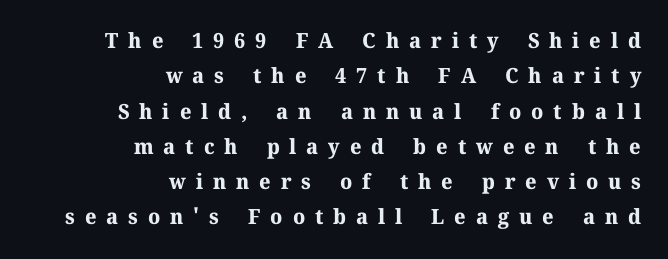
{"italic": "no", "bold": "yes", "underline": "no", "align": "right", "line_spacing": "normal", "line_spacing_ratio": 1.68, "letter_spacing": "wide", "letter_spacing_em": 0.47, "glyph_px": 21}
